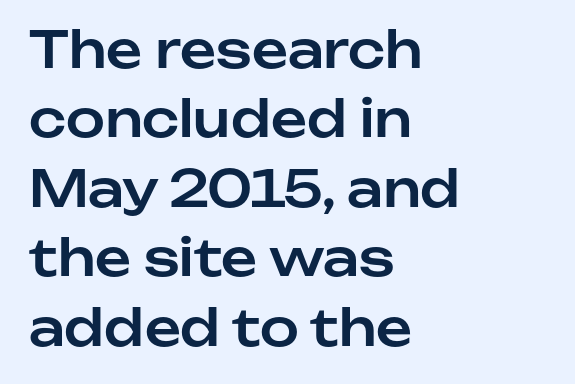
The image shows 50 px sans-serif type, upright; set left-aligned, normal line spacing (1.39x), normal letter spacing, not underlined; low stroke contrast and a medium x-height.
